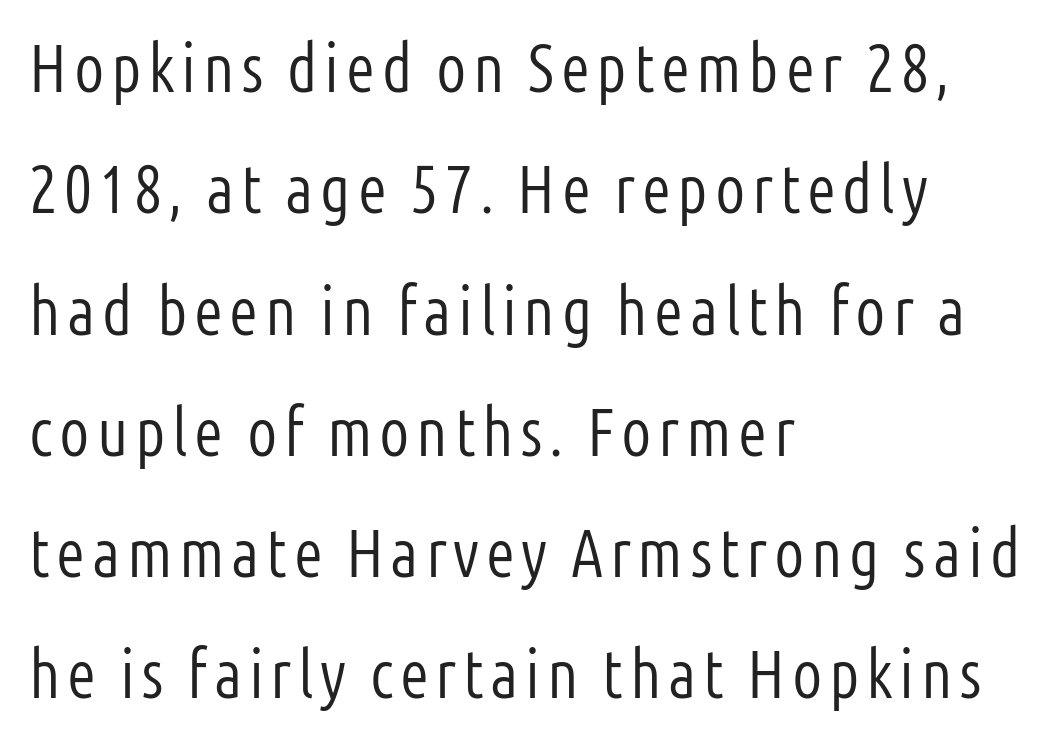
The image shows 67 px light, condensed sans-serif type, upright; set left-aligned, line spacing 1.81x, not underlined; low stroke contrast and a medium x-height.
